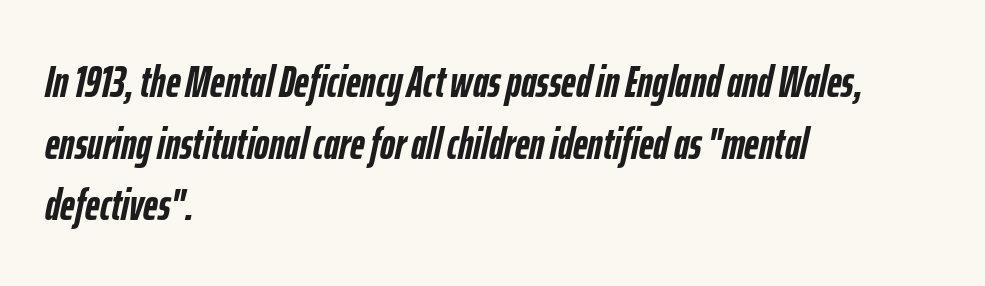
Q: Is the text bold? A: Yes.
Q: Is the text italic (slanted)? A: Yes, it leans right by about 12 degrees.
Q: Is the text underlined? A: No.
Q: How is the paragraph aligned? A: Left-aligned.
Q: Is the spacing between letters normal or unusually wide? A: Normal.
Q: Is the spacing between lines tight, normal or loose? A: Normal.
Q: Width (condensed, normal, or wide)? A: Condensed.
Q: Stroke contrast? A: Low.
Q: x-height? A: Medium.
Q: Monospaced? A: No.
